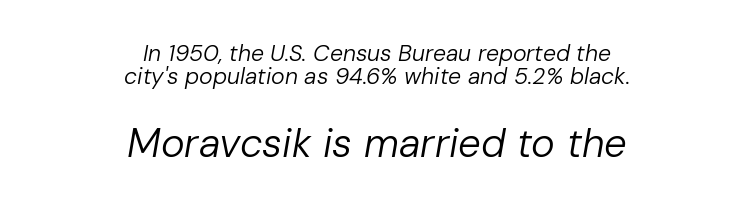
Q: Is the text bold? A: No.
Q: Is the text italic (slanted)? A: Yes, it leans right by about 10 degrees.
Q: Is the text underlined? A: No.
Q: How is the paragraph aligned? A: Centered.
Q: Is the spacing between letters normal or unusually wide? A: Normal.
Q: Is the spacing between lines tight, normal or loose? A: Tight.
Q: Which block of text is set in a larger size, the first (top) or the second (bottom)? A: The second (bottom) one.
Q: Width (condensed, normal, or wide)? A: Normal.
Q: Stroke contrast? A: Low.
Q: x-height? A: Medium.
Q: Monospaced? A: No.
